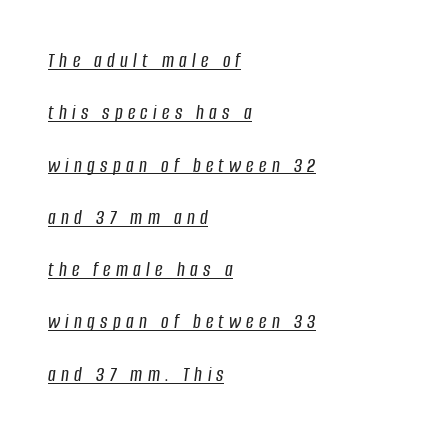
The specimen includes a rule beneath the text block's lines. What's the leading like? Stretched, with rows far apart. The lettering tilts uniformly, giving the passage an italic look. The rendering inserts visible extra space after every character. Reading down the block, your eye returns to a fixed left position each line.
